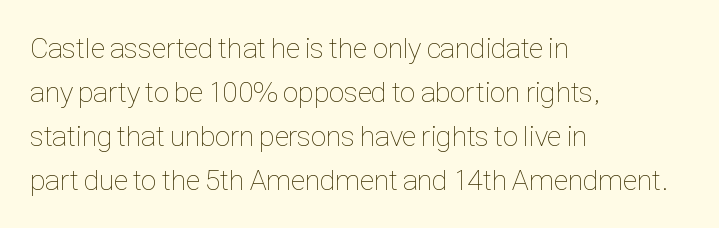
{"italic": "no", "bold": "no", "weight": "thin", "width": "condensed", "stroke_contrast": "low", "x_height": "medium", "monospaced": "no", "underline": "no", "align": "left", "line_spacing": "normal", "line_spacing_ratio": 1.52, "letter_spacing": "normal", "letter_spacing_em": 0.0, "glyph_px": 29}
